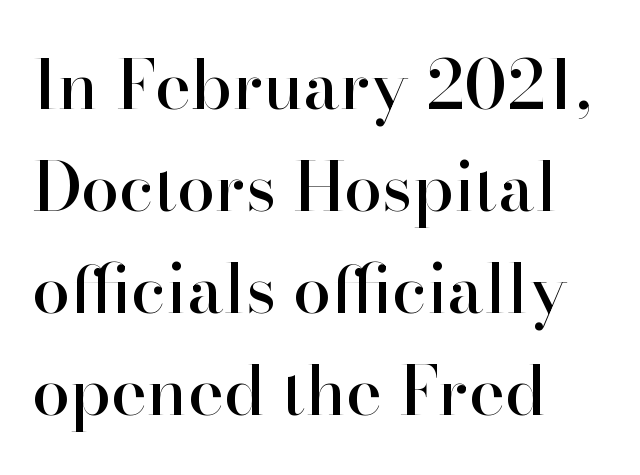
One glance says typical: line gaps are just what's usual. Note the varied advance widths — an 'i' is clearly narrower than an 'm'. Descenders are the only things crossing below the line. Casual observation: everything's shoved over to the left. Nope, not italic — everything's standing straight. The passage shown is typeset with a serif family.
